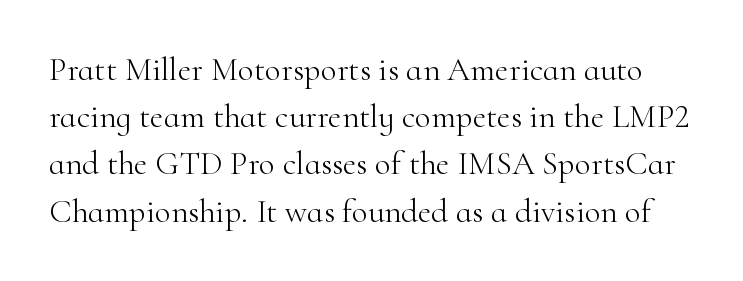
The image shows 33 px light serif type, upright; set normal line spacing (1.43x), normal letter spacing, not underlined; high stroke contrast and a small x-height.
